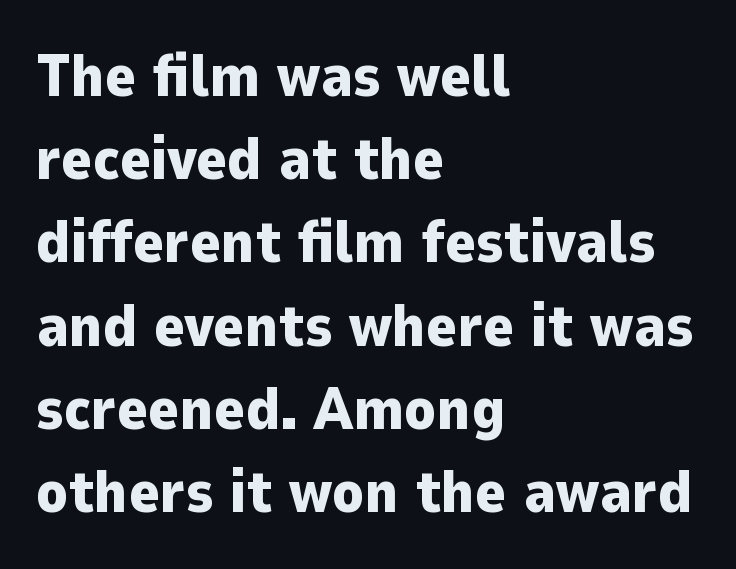
{"serif": "no", "italic": "no", "bold": "yes", "weight": "heavy", "width": "normal", "stroke_contrast": "low", "x_height": "medium", "monospaced": "no", "underline": "no", "align": "left", "line_spacing": "normal", "line_spacing_ratio": 1.41, "letter_spacing": "normal", "letter_spacing_em": 0.0, "glyph_px": 59}
